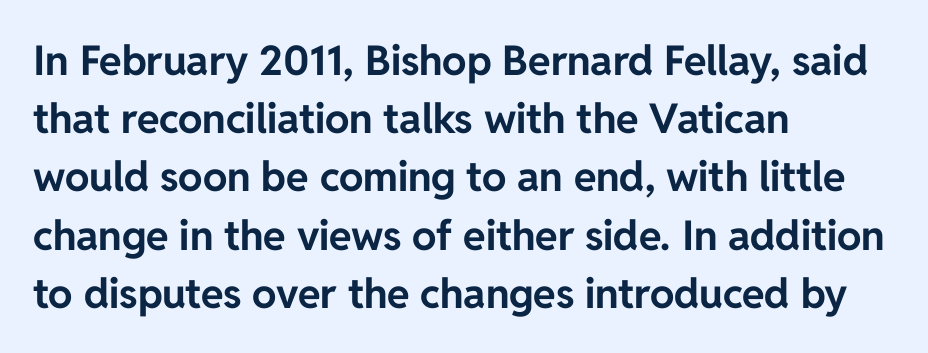
The image shows 41 px bold sans-serif type, upright; set left-aligned, normal line spacing (1.42x), normal letter spacing, not underlined; low stroke contrast and a medium x-height.
